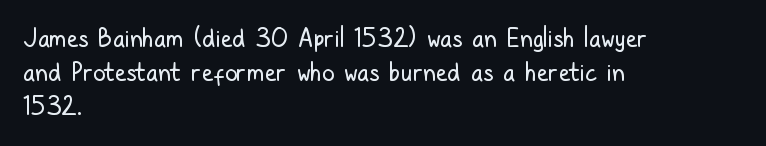
The area under the type is left untouched. A roman cut, with each character standing at attention. Observe the ordinary spacing: letters are neighbours, not strangers. Notice how the passage keeps a crisp vertical edge on the left only.
